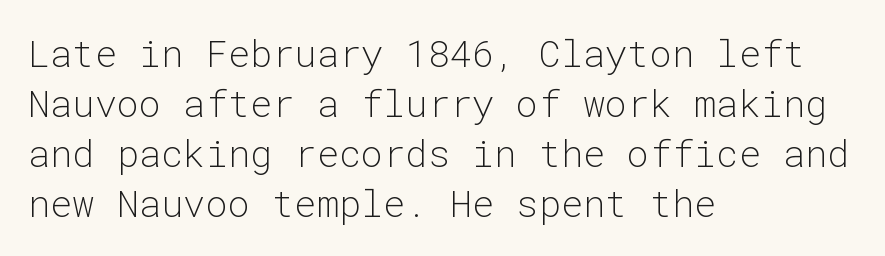
The glyphs are unaccompanied by any horizontal stroke below them. This is not heavy type; no bold has been used. Compared with typical paragraphs, the rows here are spaced about the same. Is the letter spacing exaggerated? No — it looks like the ordinary default.
